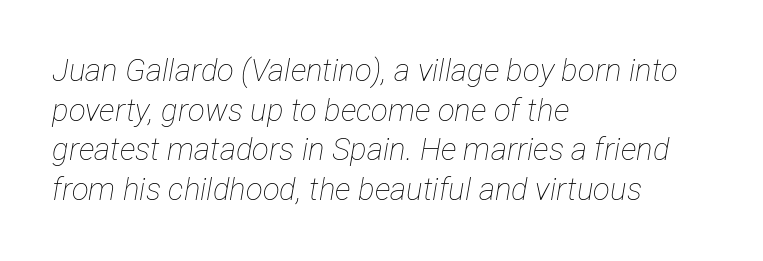
Honestly, the row spacing looks completely unremarkable. Weight: regular or lighter. Quick note: underline off. Caption: multi-line text, flush left, ragged right. Do the characters align in a grid? No, the font is proportional. The typography opts for an oblique posture over an upright one.
